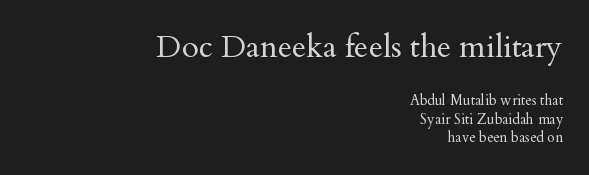
The image shows 31 px regular-weight serif type, upright; set right-aligned, normal line spacing (1.31x), normal letter spacing, not underlined; the first (top) block is 2.21x larger; medium stroke contrast and a small x-height.
